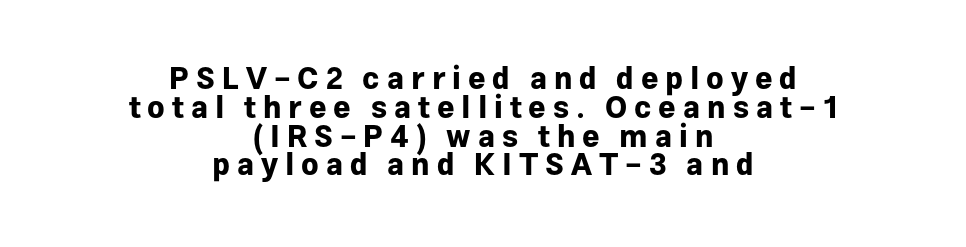
{"serif": "no", "italic": "no", "bold": "yes", "weight": "bold", "width": "normal", "stroke_contrast": "low", "x_height": "medium", "monospaced": "no", "underline": "no", "align": "center", "line_spacing": "tight", "line_spacing_ratio": 0.96, "letter_spacing": "wide", "letter_spacing_em": 0.23, "glyph_px": 30}
